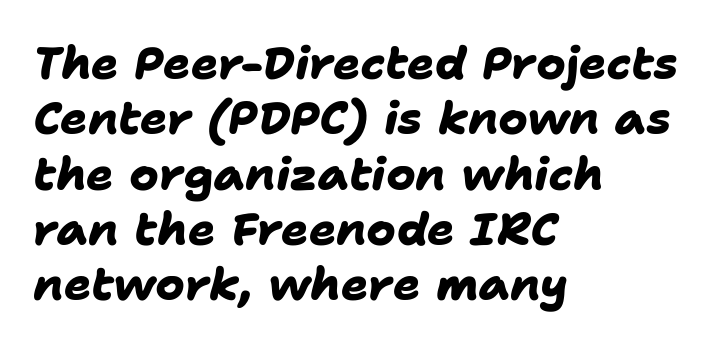
{"serif": "no", "bold": "yes", "weight": "heavy", "width": "normal", "stroke_contrast": "low", "x_height": "medium", "monospaced": "no", "underline": "no", "align": "left", "line_spacing_ratio": 1.23, "letter_spacing": "normal", "letter_spacing_em": 0.0, "glyph_px": 45}
